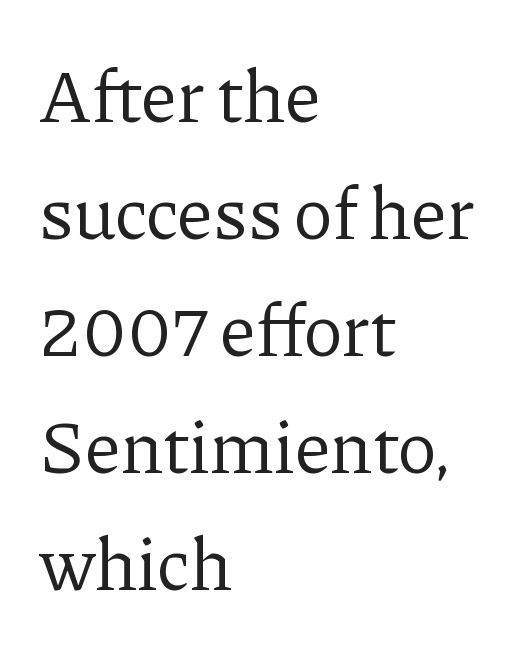
Underlining? Definitely not there. The letters stand upright; this is a roman face. The designer left line spacing at the default. Classification — serif. Stems here are at most as thick as an everyday book face.
